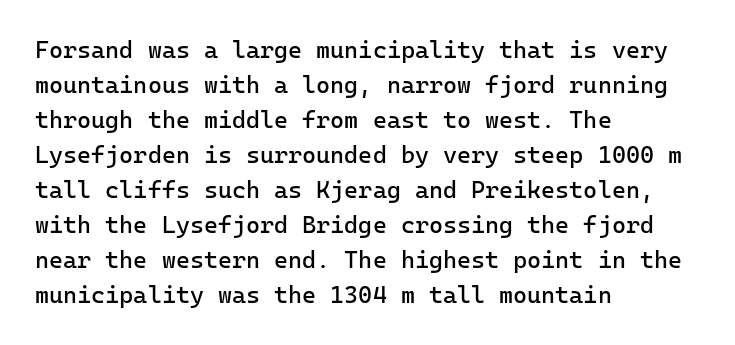
Q: Is the text bold? A: No.
Q: Is the text italic (slanted)? A: No, it is upright.
Q: Is the text underlined? A: No.
Q: How is the paragraph aligned? A: Left-aligned.
Q: Is the spacing between letters normal or unusually wide? A: Normal.
Q: Is the spacing between lines tight, normal or loose? A: Normal.
